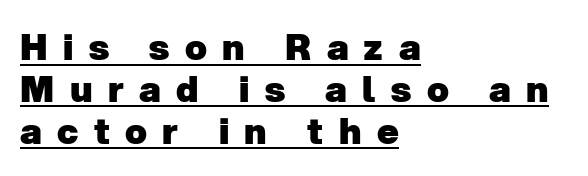
The image shows 36 px heavy sans-serif type; set left-aligned, line spacing 1.16x, unusually wide letter spacing (+0.43 em), underlined; low stroke contrast and a medium x-height.
